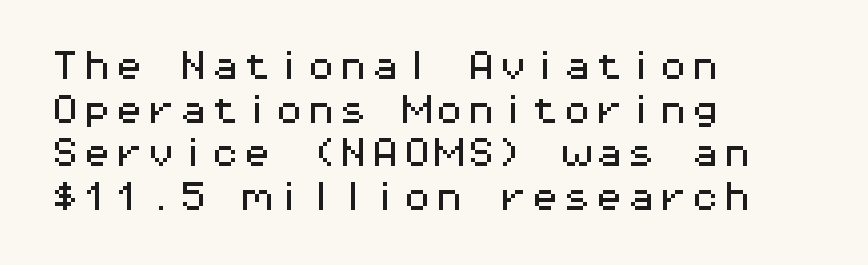
{"serif": "no", "italic": "no", "width": "wide", "stroke_contrast": "medium", "x_height": "medium", "monospaced": "yes", "underline": "no", "align": "left", "line_spacing": "normal", "line_spacing_ratio": 1.36, "letter_spacing": "normal", "letter_spacing_em": 0.0, "glyph_px": 32}
